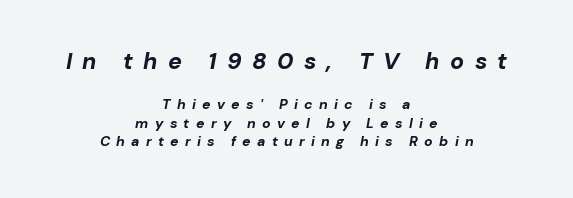
Q: Is the text bold? A: Yes.
Q: Is the text italic (slanted)? A: Yes, it leans right by about 10 degrees.
Q: Is the text underlined? A: No.
Q: How is the paragraph aligned? A: Centered.
Q: Is the spacing between letters normal or unusually wide? A: Unusually wide.
Q: Is the spacing between lines tight, normal or loose? A: Normal.
Q: Which block of text is set in a larger size, the first (top) or the second (bottom)? A: The first (top) one.
